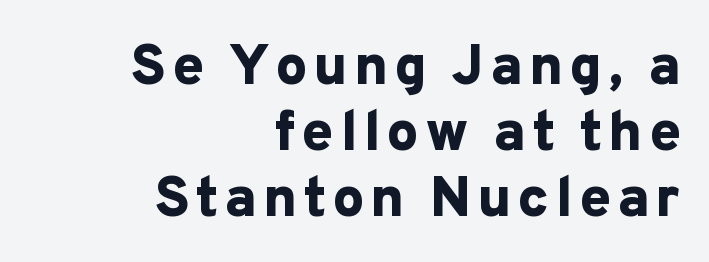
Typesetter's note: full bold, strokes at maximum text heaviness. The space beneath each line is pristine and unruled. The passage shown is typeset with a sans-serif family. The rendering uses natural spacing where letterforms have individual widths. This sample uses an upright cut, with every glyph sitting square on the baseline.
